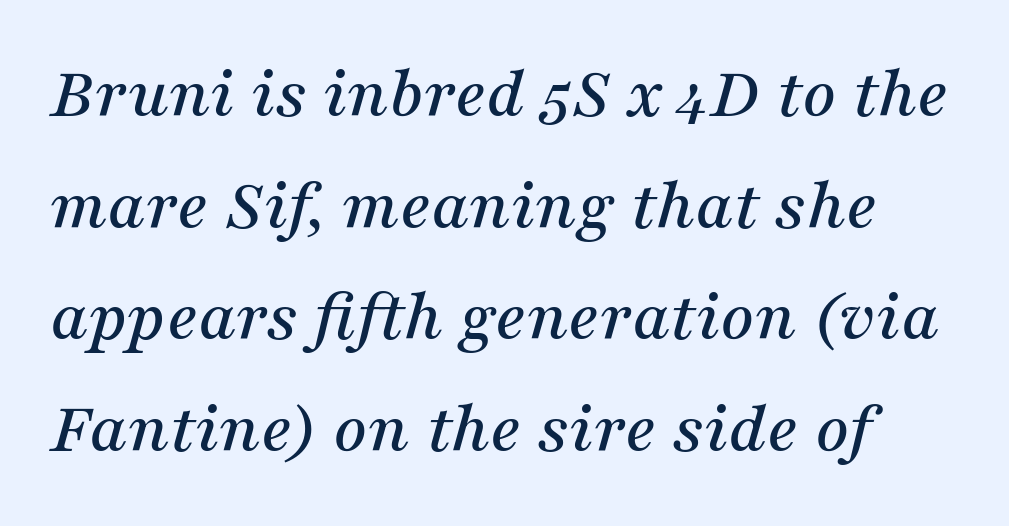
The typography opts for an oblique posture over an upright one. Is this a fixed-width face? No — the glyphs have proportional, varying widths. Check where the strokes stop: tiny serifs finish them off. Beneath every word, the page is bare. The leading is moderate, giving the passage an even texture.
